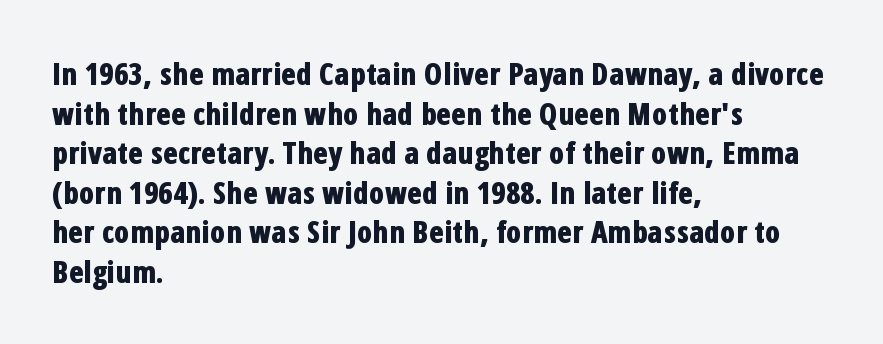
The image shows 30 px bold, condensed sans-serif type, upright; set left-aligned, normal line spacing (1.32x), normal letter spacing, not underlined; low stroke contrast and a medium x-height.
